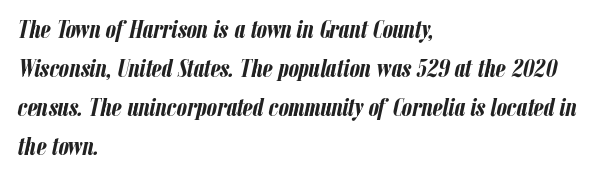
A typesetter would call this zero additional tracking. Heavy-handed strokes throughout: this text is bold. If you measured baseline to baseline, you'd find a middling distance. The lettering tilts uniformly, giving the passage an italic look. The space directly below the letters is spotless.
